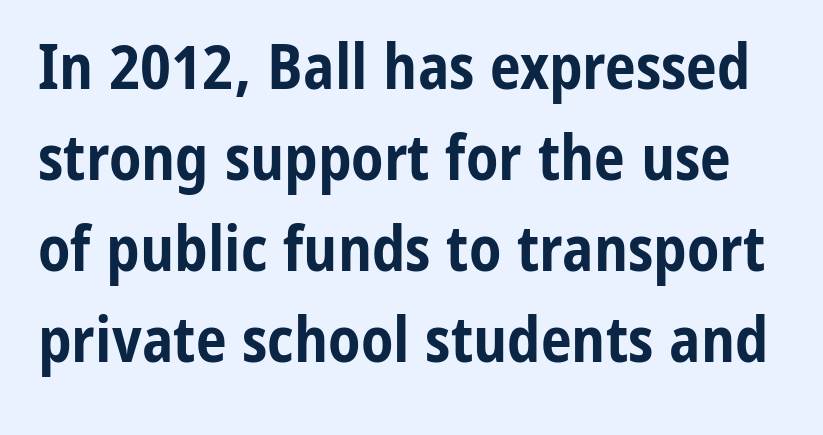
Q: Is the text bold? A: Yes.
Q: Is the text italic (slanted)? A: No, it is upright.
Q: Is the typeface a serif or a sans-serif typeface? A: Sans-serif.
Q: Is the text underlined? A: No.
Q: Is the spacing between letters normal or unusually wide? A: Normal.
Q: Is the spacing between lines tight, normal or loose? A: Normal.
Q: Width (condensed, normal, or wide)? A: Condensed.
Q: Stroke contrast? A: Low.
Q: x-height? A: Medium.
Q: Monospaced? A: No.
